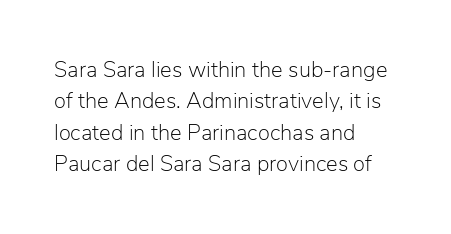
The image shows 22 px text type, upright; set left-aligned, normal line spacing (1.43x), normal letter spacing, not underlined.
